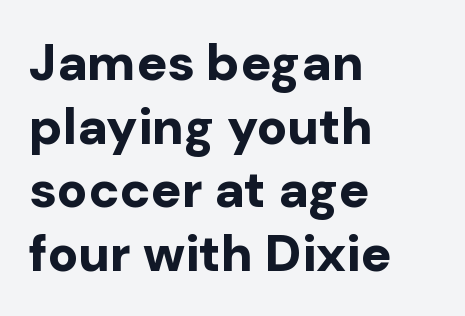
The letters sit at their default tracking, neither squeezed nor spread. Italic: no, the glyphs are upright roman. Here the designer chose a conventional face with non-uniform glyph widths. Each row of text sits above clean, open space. Does the copy run flush right? No — it runs flush left.
